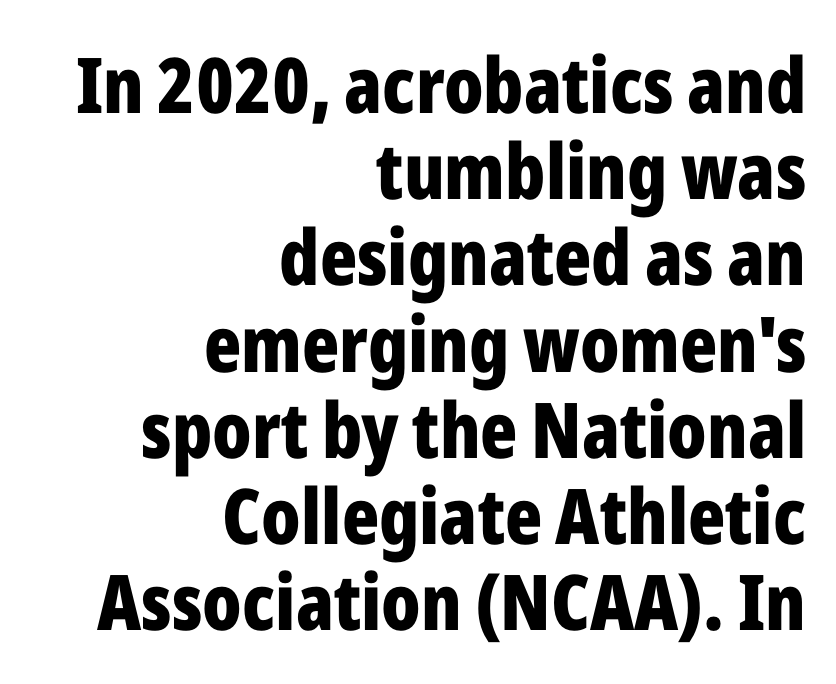
The image shows 77 px bold, condensed sans-serif type, upright; set right-aligned, tight line spacing (1.12x), normal letter spacing, not underlined; low stroke contrast and a medium x-height.
